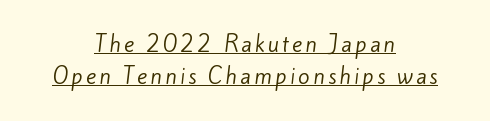
These lines stack symmetrically, like a column narrowing and widening about its center. What decoration does the sample have? An underline. Baseline-to-baseline distance is the conventional proportion of letter height. Stems and bowls with no extra thickness — not bold.
